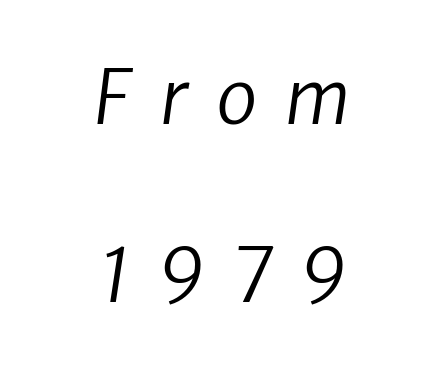
The image shows 75 px regular-weight sans-serif type; set centered, loose line spacing (2.38x), unusually wide letter spacing (+0.37 em), not underlined; low stroke contrast and a medium x-height.
